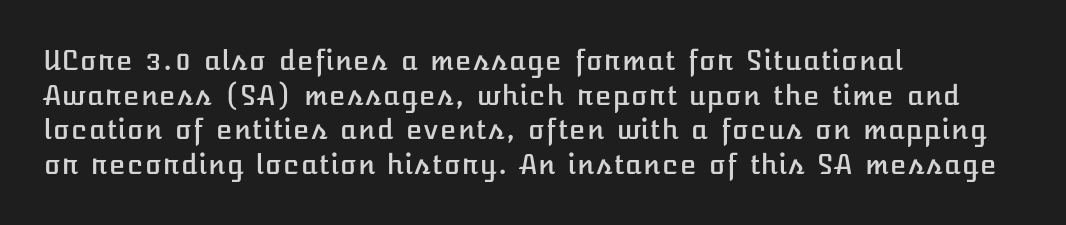
The image shows 27 px text type, upright; set left-aligned, normal line spacing (1.28x), normal letter spacing, not underlined.
